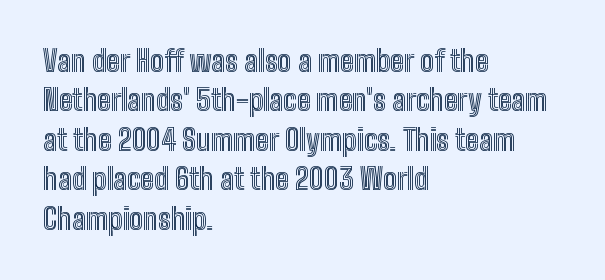
You could not count columns in this text — the font is proportionally spaced. The rendering keeps characters at their native spacing. The vertical gap from one line to the next is medium. The rag falls on the right side of this text block. The specimen reads as upright at a glance. Descenders hang freely into open space.
